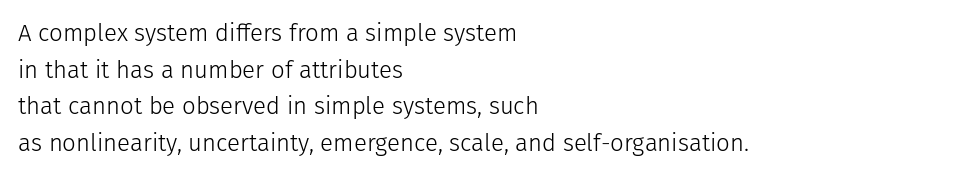
Q: Is the text bold? A: No.
Q: Is the text italic (slanted)? A: No, it is upright.
Q: Is the text underlined? A: No.
Q: How is the paragraph aligned? A: Left-aligned.
Q: Is the spacing between letters normal or unusually wide? A: Normal.
Q: Is the spacing between lines tight, normal or loose? A: Normal.
